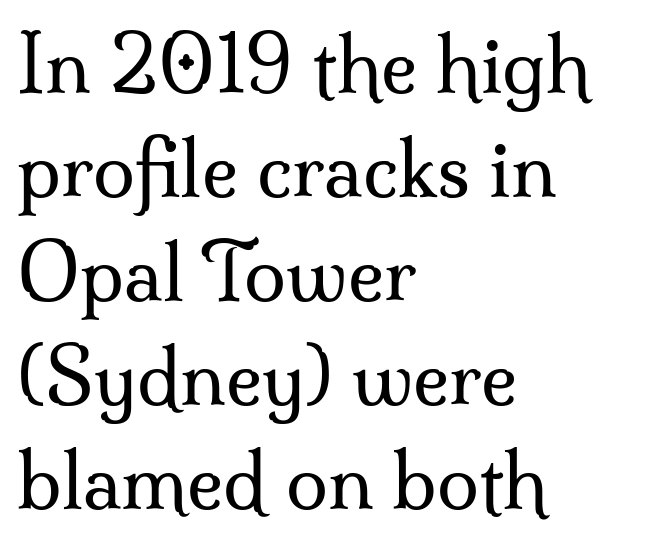
Q: Is the text bold? A: No.
Q: Is the text italic (slanted)? A: No, it is upright.
Q: Is the typeface a serif or a sans-serif typeface? A: Serif.
Q: Is the text underlined? A: No.
Q: How is the paragraph aligned? A: Left-aligned.
Q: Is the spacing between letters normal or unusually wide? A: Normal.
Q: Is the spacing between lines tight, normal or loose? A: Normal.
Q: Width (condensed, normal, or wide)? A: Normal.
Q: Stroke contrast? A: Medium.
Q: x-height? A: Small.
Q: Monospaced? A: No.
